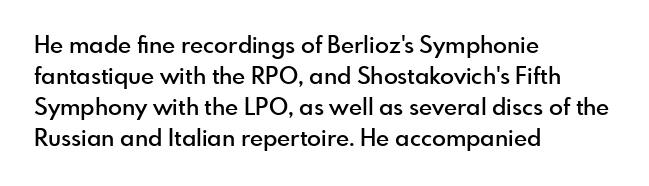
{"italic": "no", "bold": "semi", "underline": "no", "align": "left", "line_spacing": "normal", "line_spacing_ratio": 1.35, "letter_spacing": "normal", "letter_spacing_em": 0.0, "glyph_px": 23}
